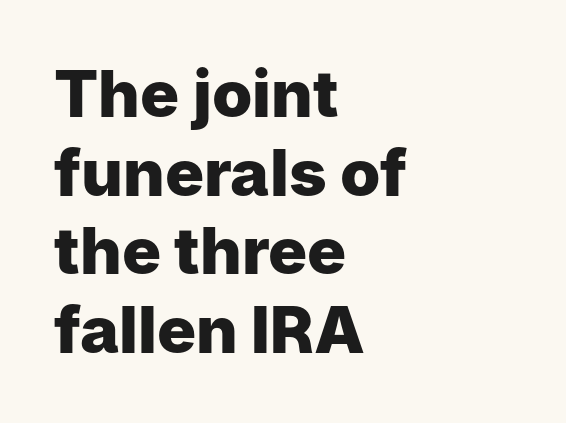
{"serif": "no", "italic": "no", "bold": "yes", "weight": "heavy", "width": "normal", "stroke_contrast": "low", "x_height": "medium", "monospaced": "no", "underline": "no", "align": "left", "line_spacing_ratio": 1.21, "letter_spacing": "normal", "letter_spacing_em": 0.0, "glyph_px": 65}
